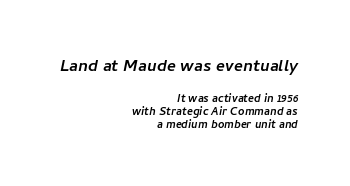
The image shows 21 px text type; set right-aligned, tight line spacing (0.95x), normal letter spacing, not underlined; the first (top) block is 1.5x larger.
